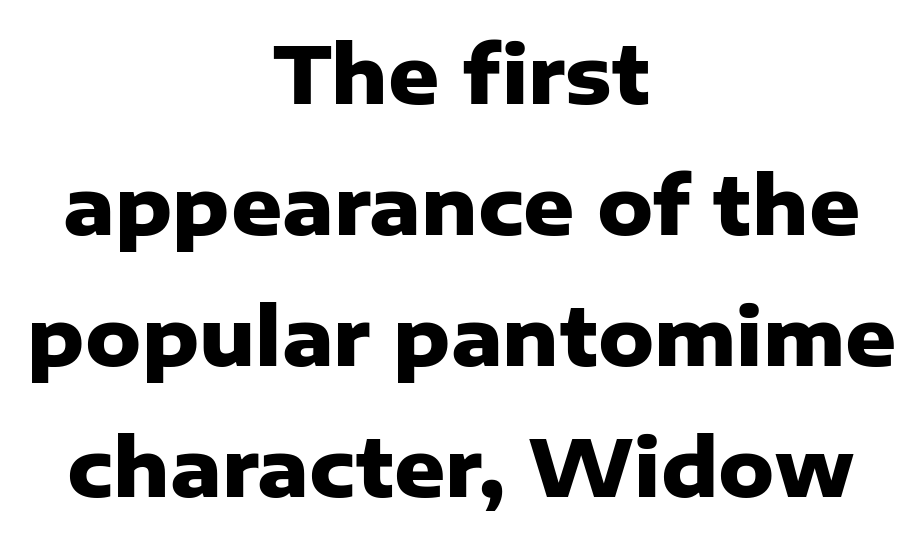
The image shows 79 px heavy sans-serif type, upright; set centered, normal line spacing (1.66x), normal letter spacing, not underlined; low stroke contrast and a medium x-height.
